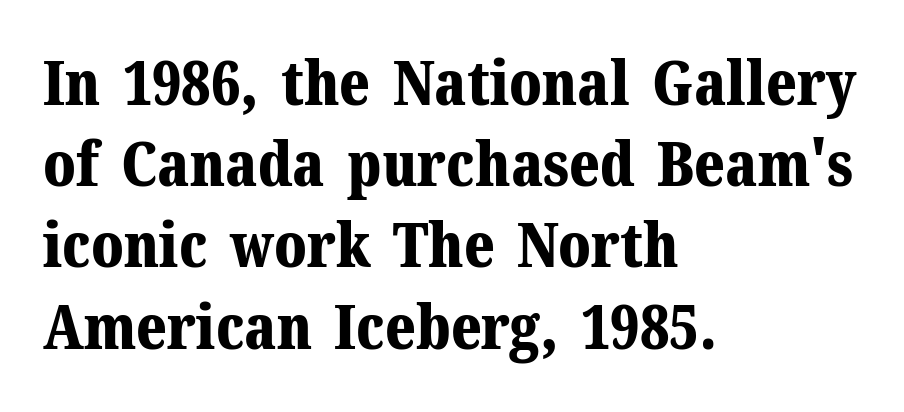
The image shows 62 px bold serif type, upright; set left-aligned, normal line spacing (1.31x), normal letter spacing, not underlined; medium stroke contrast and a medium x-height.
